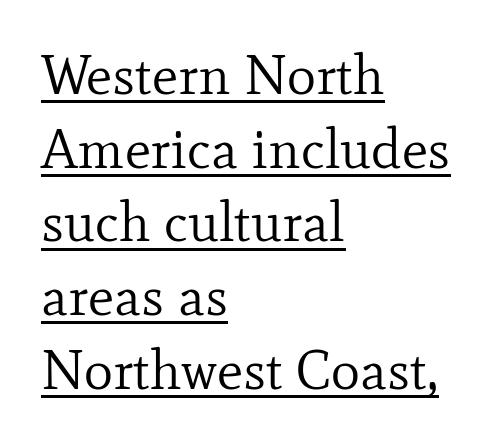
{"serif": "yes", "italic": "no", "bold": "no", "weight": "regular", "width": "normal", "stroke_contrast": "low", "x_height": "small", "monospaced": "no", "underline": "yes", "align": "left", "line_spacing": "normal", "line_spacing_ratio": 1.34, "letter_spacing": "normal", "letter_spacing_em": 0.0, "glyph_px": 55}
